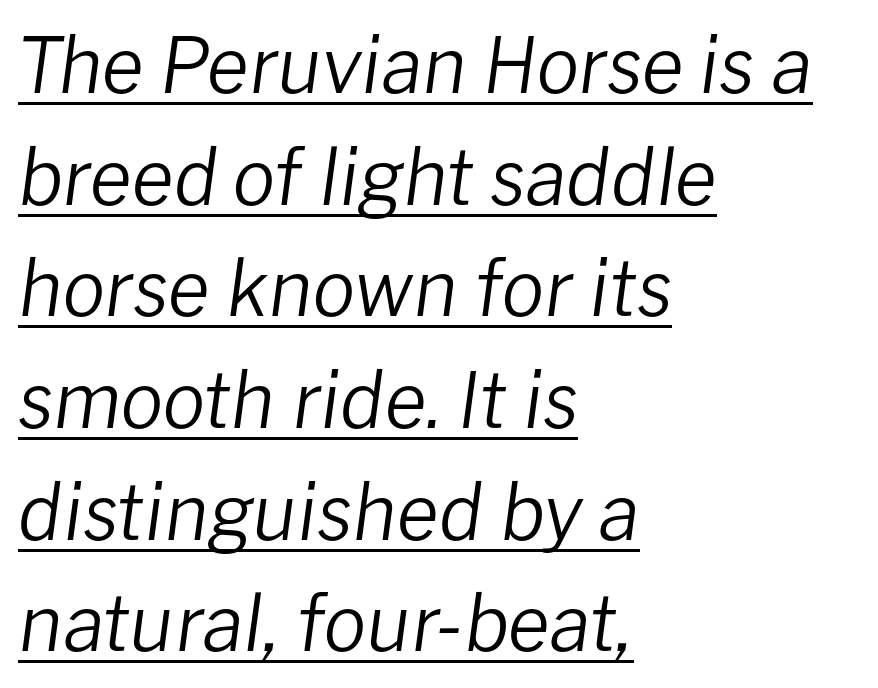
The image shows 77 px regular-weight type, italic (leaning right); set left-aligned, normal line spacing (1.45x), normal letter spacing, underlined; low stroke contrast and a medium x-height.
